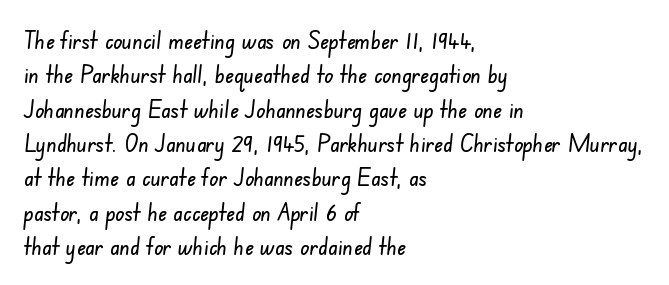
{"underline": "no", "align": "left", "line_spacing": "normal", "line_spacing_ratio": 1.43, "letter_spacing": "normal", "letter_spacing_em": 0.0, "glyph_px": 24}
